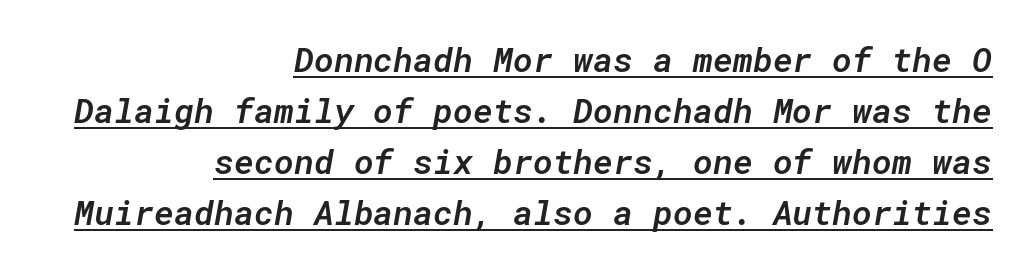
The image shows 34 px semibold type, italic (leaning right), monospaced; set right-aligned, normal line spacing (1.5x), normal letter spacing, underlined; low stroke contrast and a medium x-height.
